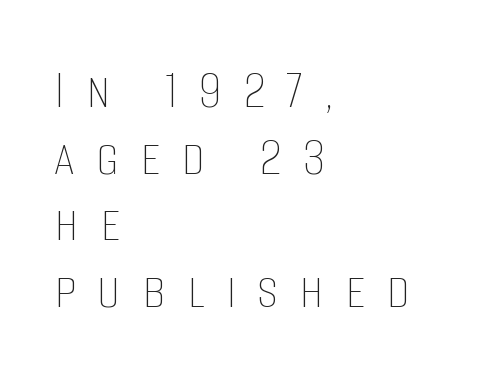
Q: Is the text bold? A: No.
Q: Is the text italic (slanted)? A: No, it is upright.
Q: Is the text underlined? A: No.
Q: How is the paragraph aligned? A: Left-aligned.
Q: Is the spacing between letters normal or unusually wide? A: Unusually wide.
Q: Is the spacing between lines tight, normal or loose? A: Tight.
Q: Width (condensed, normal, or wide)? A: Condensed.
Q: Stroke contrast? A: Low.
Q: x-height? A: Large.
Q: Monospaced? A: No.
